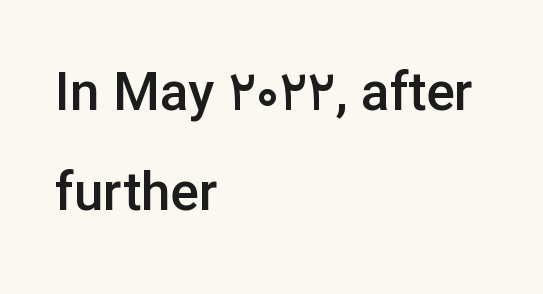
Lines of text with bare space underneath. Serifs: no, the terminals of the letterforms are clean. Emphasis by weight is partial: semibold. These lines keep a tight, regular rhythm from letter to letter. Spacing verdict: proportional, widths tailored to each character.
